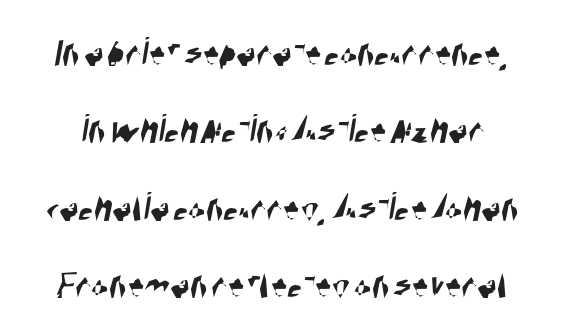
Type style note: lacks serifs. These lines keep a tight, regular rhythm from letter to letter. The letters advance in unequal steps, a hallmark of proportional type. Only glyphs here, with clear space below each row.
